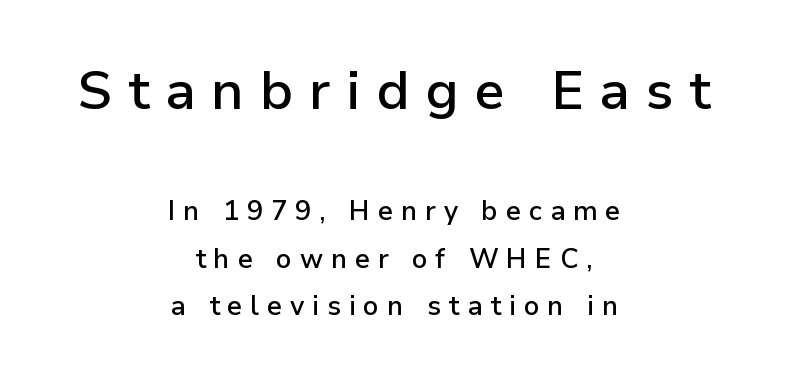
Top chunk: large. Bottom chunk: small. Each letter keeps its own natural width here, so spacing adapts to shape. Lines of text with bare space underneath. Honestly, the letter spacing is so wide it's the main thing you notice. Students, this is semibold: more ink than regular, less than bold. A student would call this center alignment; a typographer would say set centered.
